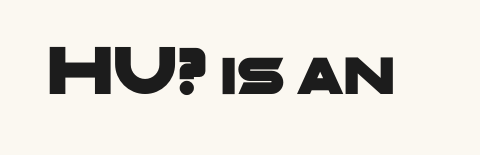
Letterform terminals end flat and unadorned throughout the passage. Is this a fixed-width face? No — the glyphs have proportional, varying widths. The face used here is rendered with its standard letterfit. Decoration check: the copy has no underline.
